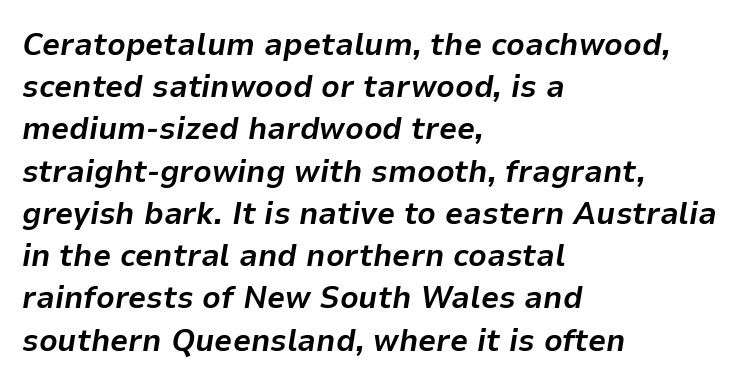
The face used here has the dense, thick strokes of a bold. Leading matches the norm, producing a regular column. The letters are slanted; this is an italic face. Here the designer chose a conventional face with non-uniform glyph widths. The tracking reads as untouched default to a designer's eye.
